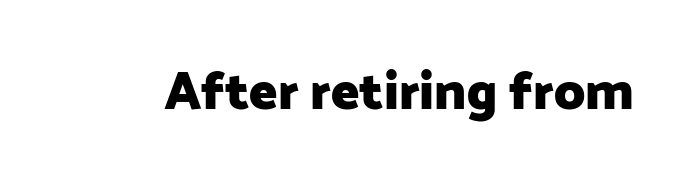
Q: Is the text bold? A: Yes.
Q: Is the text italic (slanted)? A: No, it is upright.
Q: Is the typeface a serif or a sans-serif typeface? A: Sans-serif.
Q: Is the text underlined? A: No.
Q: Is the spacing between letters normal or unusually wide? A: Normal.
Q: Width (condensed, normal, or wide)? A: Normal.
Q: Stroke contrast? A: Low.
Q: x-height? A: Medium.
Q: Monospaced? A: No.
